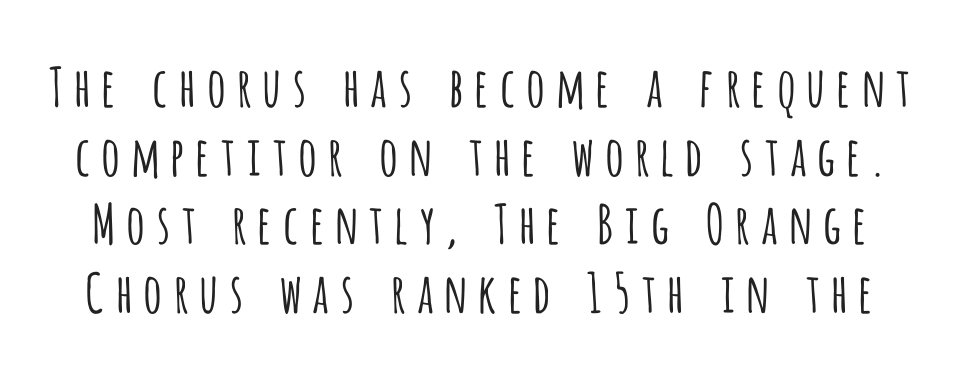
Proportional: the letters do not fall into vertical columns. The space directly below the letters is spotless. Nothing heavy about these letters — not bold at all. The designer went with a sans here, leaving each stem footless. The leading is moderate, giving the passage an even texture. If you drew a line through each stem, it would be perfectly vertical.
